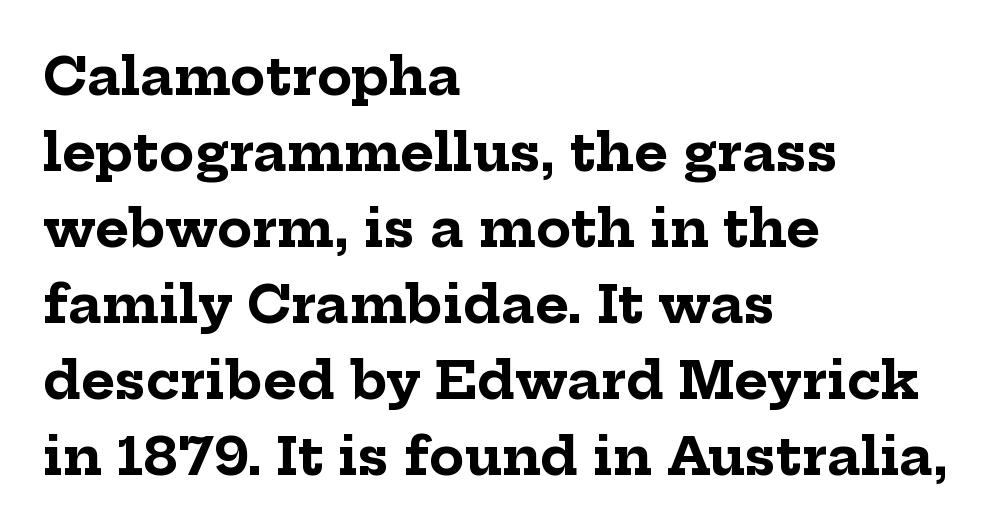
The image shows 52 px bold serif type, upright; set left-aligned, normal line spacing (1.46x), normal letter spacing, not underlined; low stroke contrast and a medium x-height.
